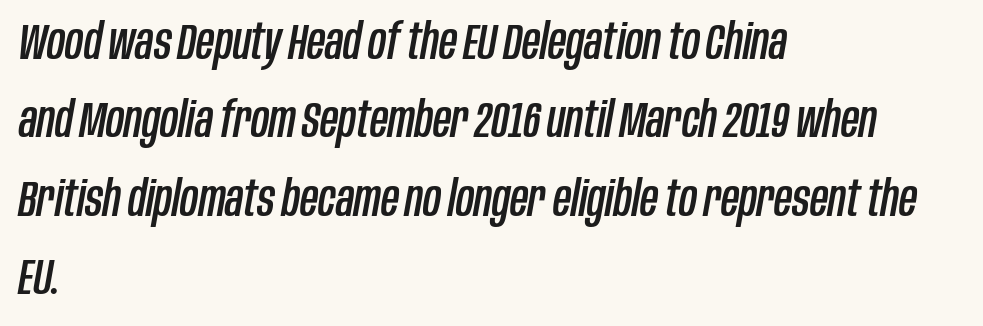
The image shows 50 px condensed type, italic (leaning right); set left-aligned, normal line spacing (1.57x), normal letter spacing, not underlined; low stroke contrast and a large x-height.
